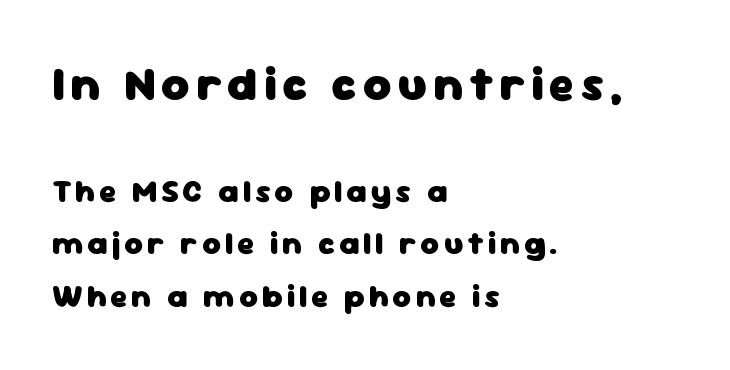
{"serif": "no", "italic": "no", "bold": "yes", "weight": "heavy", "width": "normal", "stroke_contrast": "low", "x_height": "medium", "monospaced": "no", "underline": "no", "align": "left", "line_spacing": "normal", "line_spacing_ratio": 1.65, "larger_block": "first", "size_ratio": 1.5, "glyph_px": 48}
